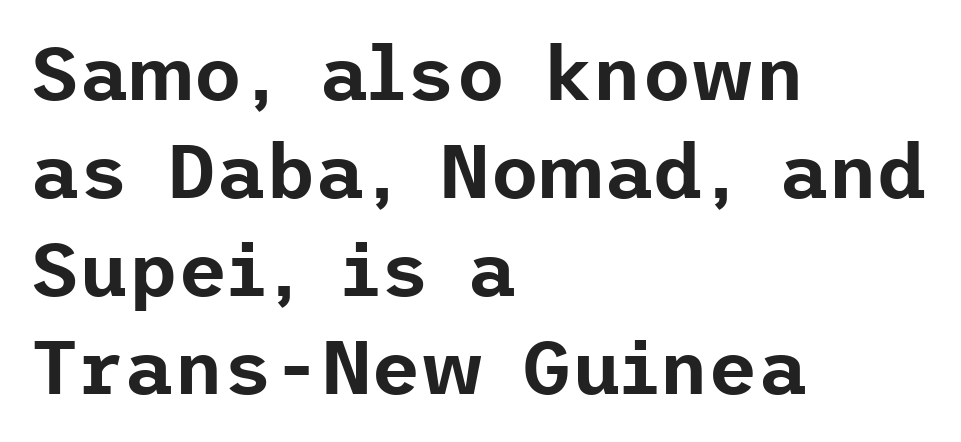
These lines keep a tight, regular rhythm from letter to letter. Honestly, the row spacing looks completely unremarkable. The rag falls on the right side of this text block. The baseline area is clear. Font category for this specimen: sans-serif.
